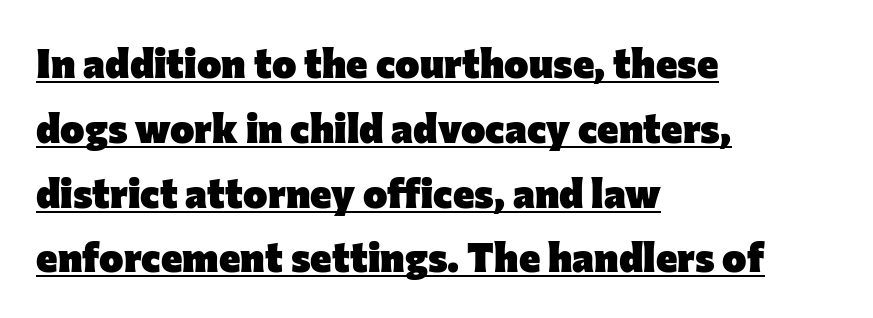
Emphasis is given by a line drawn under the lettering. The type is set solid horizontally, with unmodified tracking. Reading down the column, the eye jumps a familiar distance to each next line. The letters advance in unequal steps, a hallmark of proportional type.
